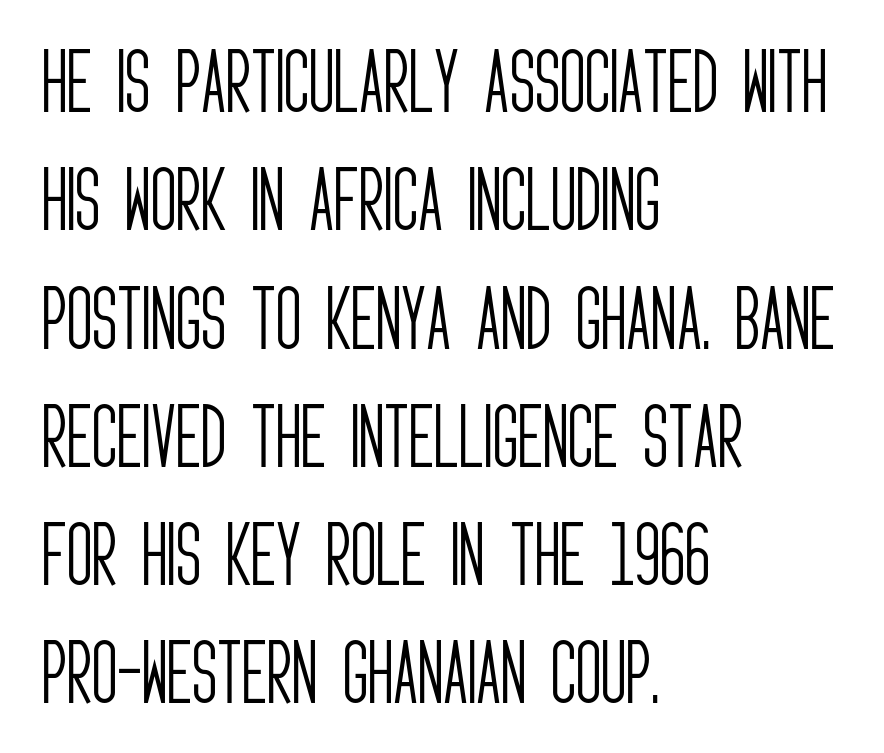
The image shows 70 px light, condensed sans-serif type, upright; set left-aligned, normal line spacing (1.69x), normal letter spacing, not underlined; low stroke contrast and a large x-height.
